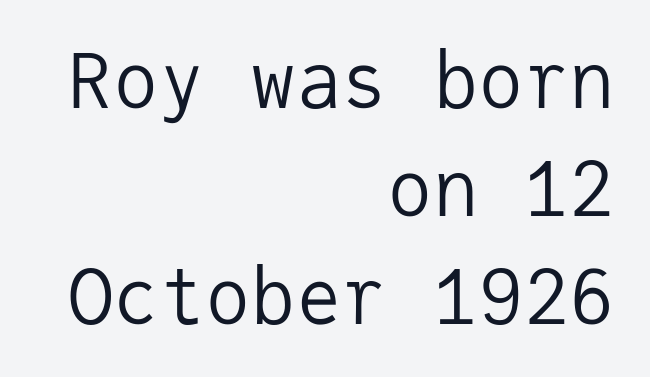
{"serif": "no", "italic": "no", "bold": "no", "weight": "regular", "width": "normal", "stroke_contrast": "low", "x_height": "medium", "monospaced": "yes", "underline": "no", "align": "right", "line_spacing": "normal", "line_spacing_ratio": 1.42, "letter_spacing": "normal", "letter_spacing_em": 0.0, "glyph_px": 76}
